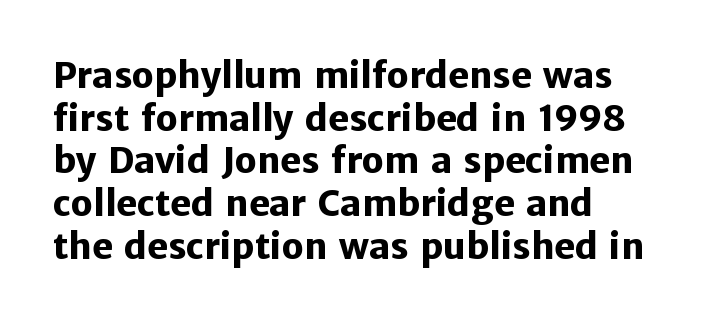
Style check: upright. These lines are rendered in a variable-pitch font. The font family rendered here belongs to the sans-serif group. Nobody drew a line under any word here. What weight is shown? A full bold with thick strokes. You could call the tracking neutral — neither tight nor loose.
